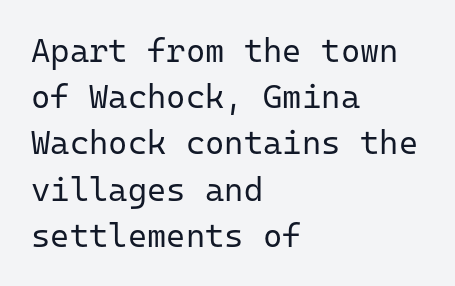
{"serif": "no", "italic": "no", "bold": "no", "weight": "regular", "width": "normal", "stroke_contrast": "low", "x_height": "medium", "monospaced": "yes", "underline": "no", "align": "left", "line_spacing": "normal", "line_spacing_ratio": 1.4, "letter_spacing": "normal", "letter_spacing_em": 0.0, "glyph_px": 33}
